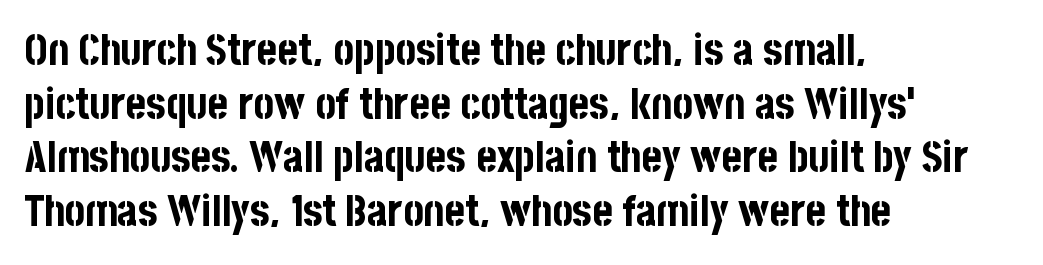
Q: Is the text bold? A: Yes.
Q: Is the text italic (slanted)? A: No, it is upright.
Q: Is the typeface a serif or a sans-serif typeface? A: Sans-serif.
Q: Is the text underlined? A: No.
Q: How is the paragraph aligned? A: Left-aligned.
Q: Is the spacing between letters normal or unusually wide? A: Normal.
Q: Is the spacing between lines tight, normal or loose? A: Normal.
Q: Width (condensed, normal, or wide)? A: Condensed.
Q: Stroke contrast? A: Low.
Q: x-height? A: Large.
Q: Monospaced? A: No.
